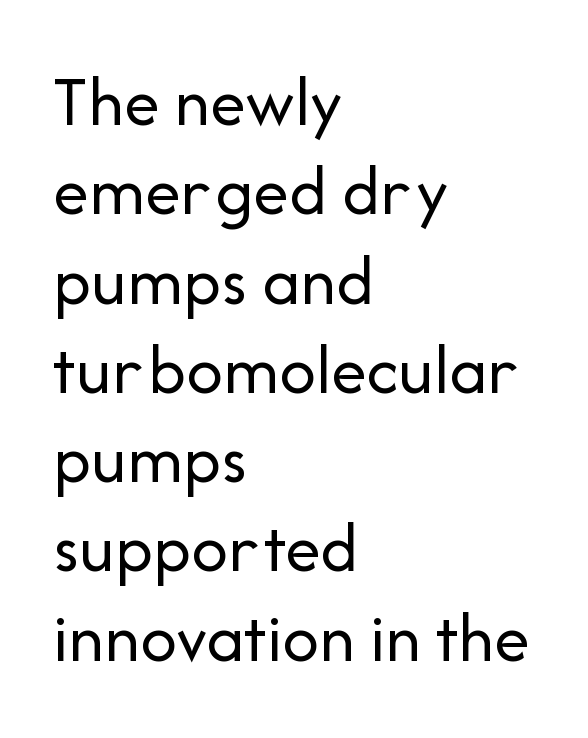
{"serif": "no", "italic": "no", "bold": "no", "weight": "regular", "width": "normal", "stroke_contrast": "low", "x_height": "medium", "monospaced": "no", "underline": "no", "align": "left", "line_spacing_ratio": 1.24, "letter_spacing": "normal", "letter_spacing_em": 0.0, "glyph_px": 72}
